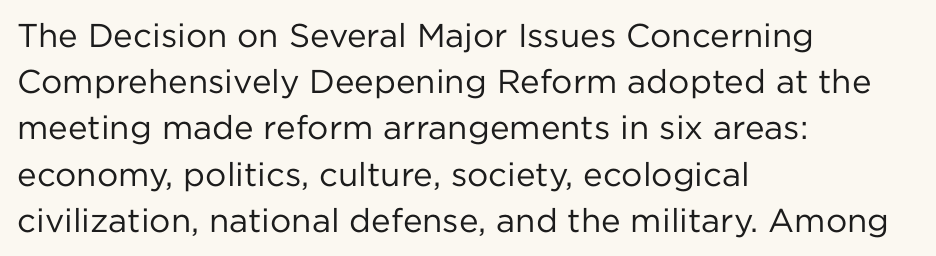
The image shows 33 px regular-weight sans-serif type, upright; set left-aligned, normal line spacing (1.4x), normal letter spacing, not underlined; low stroke contrast and a medium x-height.
